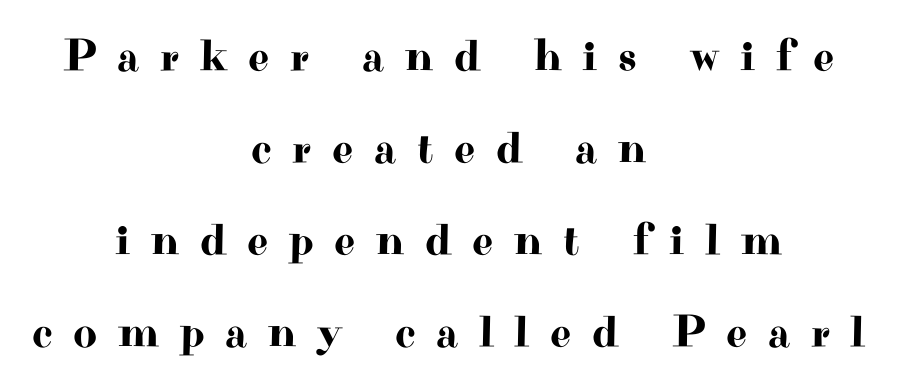
Spacing verdict: proportional, widths tailored to each character. Is there any slant? The stems are plumb. What's the leading like? Stretched, with rows far apart. Spacing between characters has been opened up far beyond the box default. Is this a sans? No — the strokes have serifs. Casual observation: everything's sitting right in the middle.
